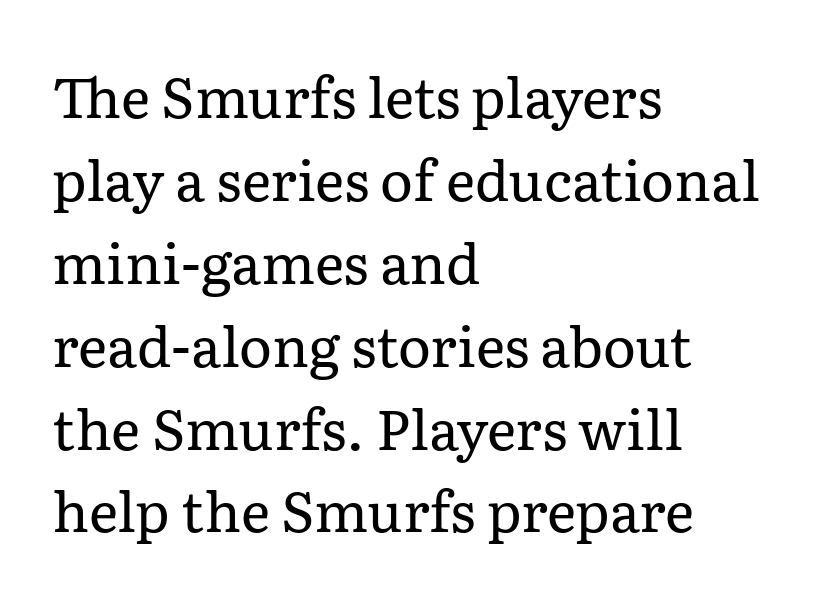
The image shows 56 px regular-weight serif type, upright; set left-aligned, normal line spacing (1.48x), normal letter spacing, not underlined; low stroke contrast and a medium x-height.
